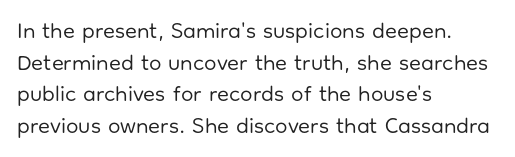
Ordinary non-slanted type is in use. Whoever set this chose a conventional vertical rhythm. Nothing unusual about the tracking: characters are spaced as the font intends. Every row of glyphs begins at an identical x-position on the left.
